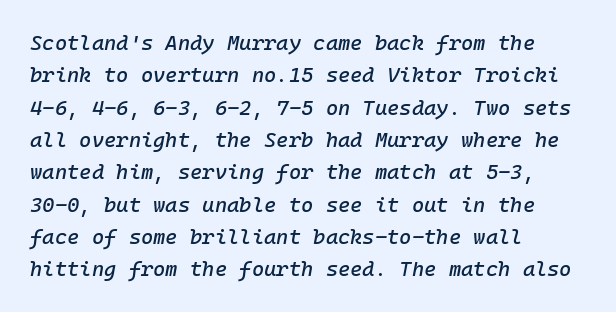
The image shows 21 px text type, italic (leaning right); set left-aligned, normal line spacing (1.54x), normal letter spacing, not underlined.
